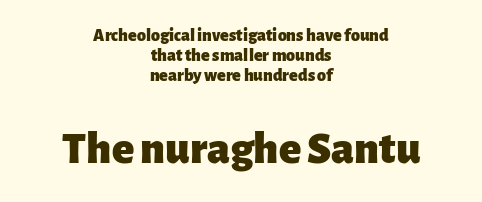
Heavy-handed strokes throughout: this text is bold. Has an underline been added? It has not. Leftover space on each line is divided equally before and after the words. The vertical gap from one line to the next is small.
